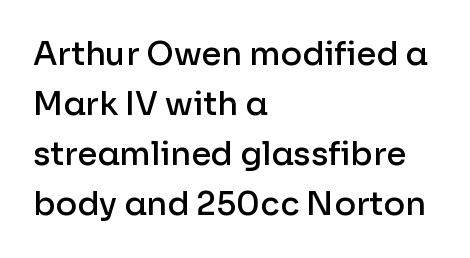
Quick note: underline off. Between one letter and the next there's only the usual sliver of space. Which margin do the lines hug? The left one — the right edge is uneven. These lines sit exactly where default settings would place them. Is this a fixed-width face? No — the glyphs have proportional, varying widths. Does the weight exceed regular? Yes, but only to semibold.
